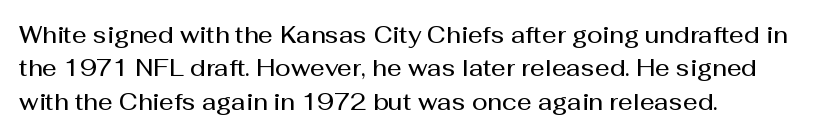
The line-height multiplier appears to be the usual default. The type is set solid horizontally, with unmodified tracking. This rendering uses left alignment, leaving the right contour irregular. Posture: vertical. Underlining? Definitely not there. The sample has been set in demibold, a notch under bold.
